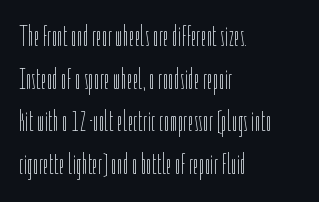
Does the leading feel generous? No, just average. Just letters on the line, the space beneath them empty. The font's upright variant was chosen for this text. Do the characters align in a grid? No, the font is proportional.
